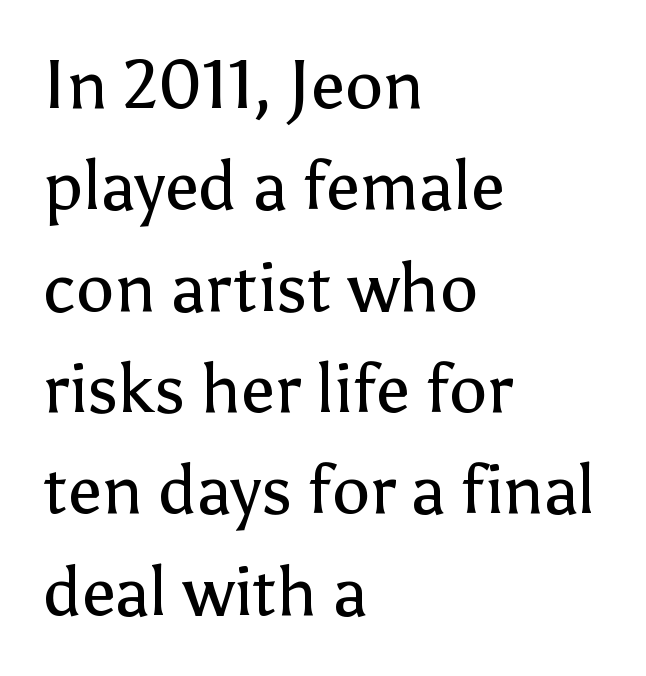
Looks like regular typesetting: each glyph gets only the width it needs. Upright lettering throughout. The typesetting does not lean heavy: it is not bold. If you measured baseline to baseline, you'd find a middling distance. Is the block centered? No — it sits flush against the left margin. Type style note: lacks serifs.
